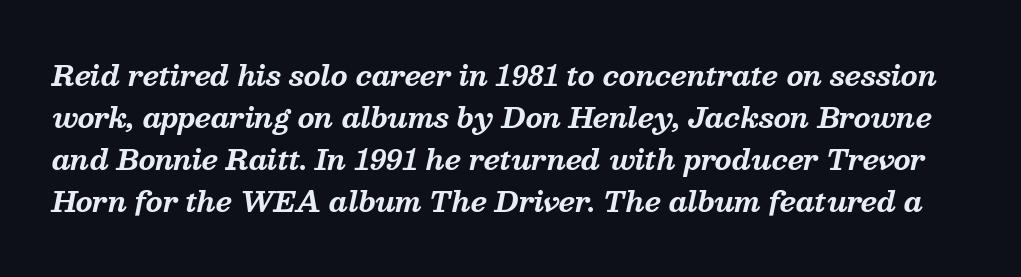
The image shows 27 px bold type, italic (leaning right); set normal line spacing (1.56x), normal letter spacing, not underlined.
